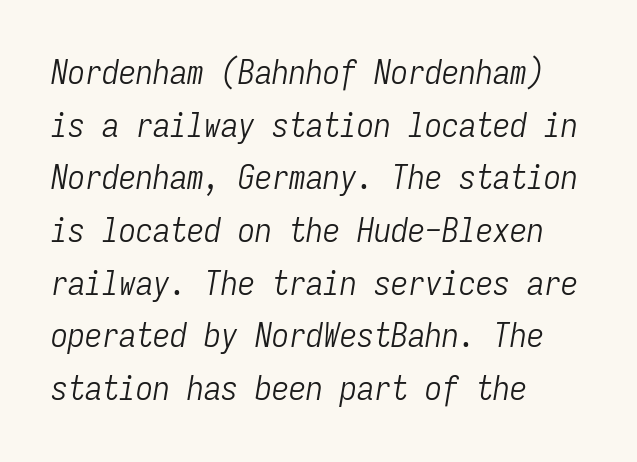
{"italic": "yes", "lean": "right", "slant_degrees": 9, "bold": "no", "weight": "light", "width": "condensed", "stroke_contrast": "low", "x_height": "medium", "monospaced": "yes", "underline": "no", "align": "left", "line_spacing": "normal", "line_spacing_ratio": 1.55, "letter_spacing": "normal", "letter_spacing_em": 0.0, "glyph_px": 34}
